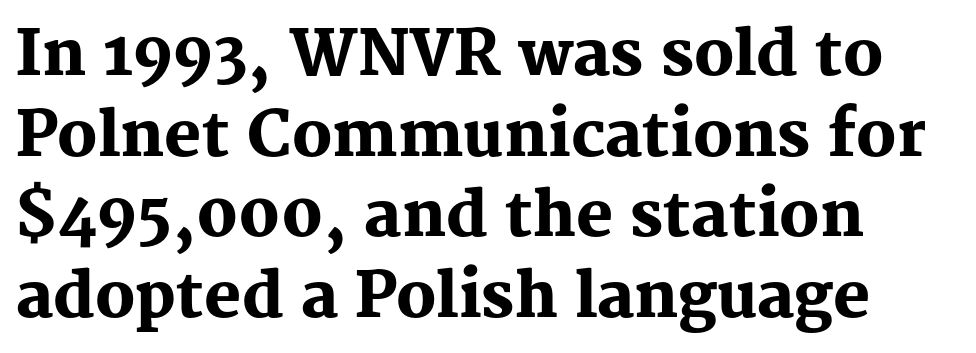
{"serif": "yes", "italic": "no", "bold": "yes", "weight": "heavy", "width": "normal", "stroke_contrast": "medium", "x_height": "medium", "monospaced": "no", "underline": "no", "align": "left", "line_spacing": "normal", "line_spacing_ratio": 1.3, "letter_spacing": "normal", "letter_spacing_em": 0.0, "glyph_px": 62}
